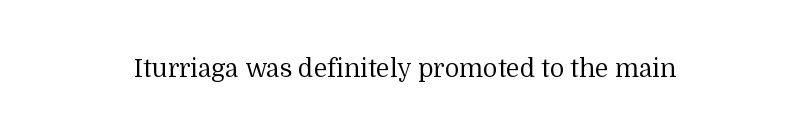
The rendering keeps characters at their native spacing. The font sits on the lighter half of the weight spectrum, regular included. Quick note: underline off. Is there any slant? The stems are plumb.
